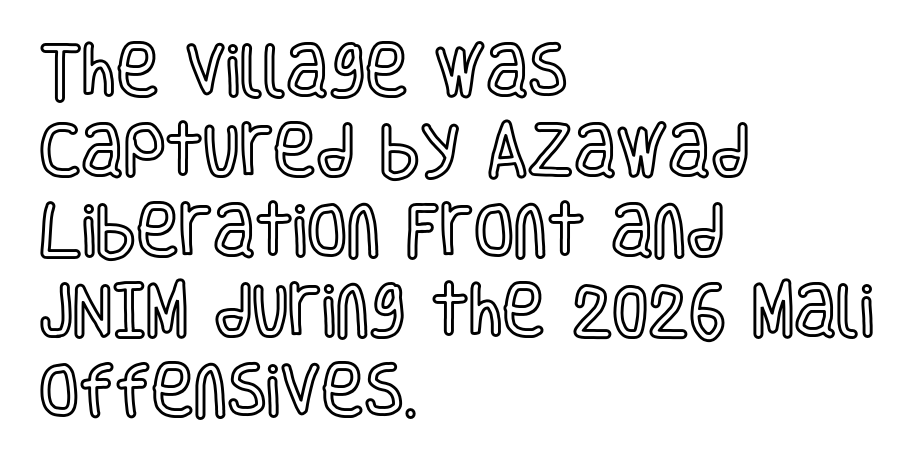
The image shows 58 px condensed type, upright; set left-aligned, normal line spacing (1.38x), normal letter spacing, not underlined; a large x-height.
